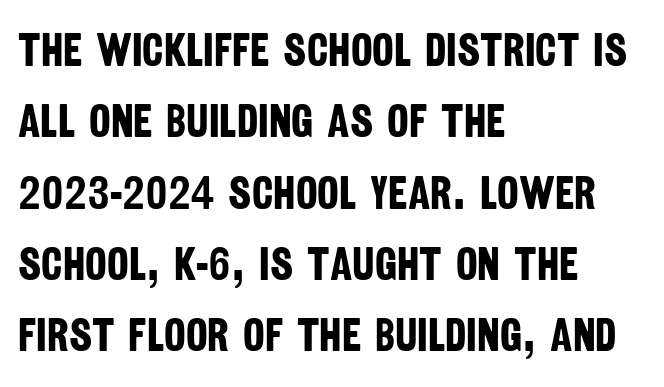
The image shows 46 px bold, condensed sans-serif type; set left-aligned, normal line spacing (1.55x), normal letter spacing, not underlined; low stroke contrast and a large x-height.
